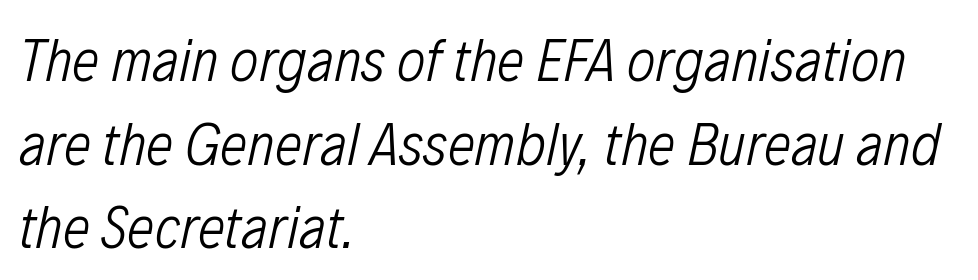
The strokes are not fattened; the text isn't bold. Tracking here is standard; glyphs follow each other at the usual distance. The line-height multiplier appears to be the usual default. This sample uses an oblique cut, with every glyph tilted off the vertical. The words here are not underlined. The compositor pushed each line to the left boundary.
